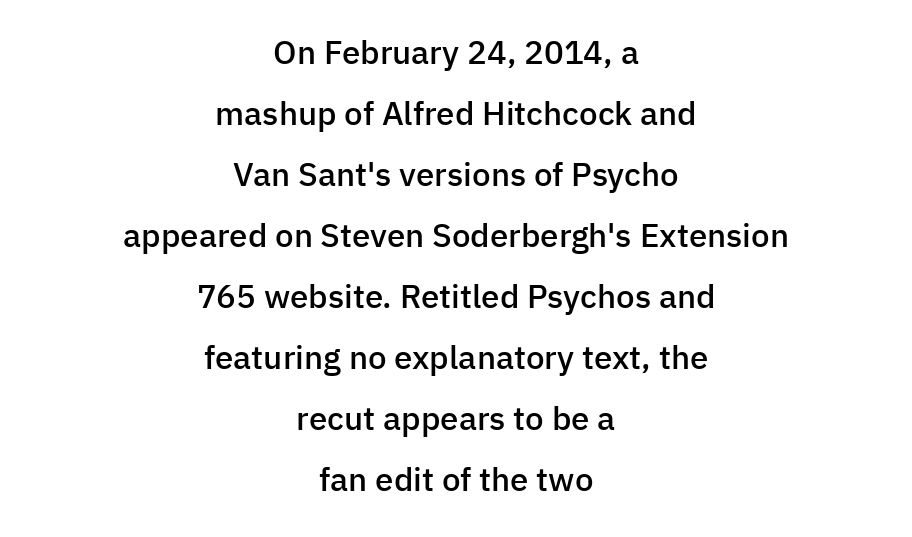
The image shows 33 px semibold sans-serif type, upright; set centered, line spacing 1.85x, normal letter spacing, not underlined; low stroke contrast and a medium x-height.
